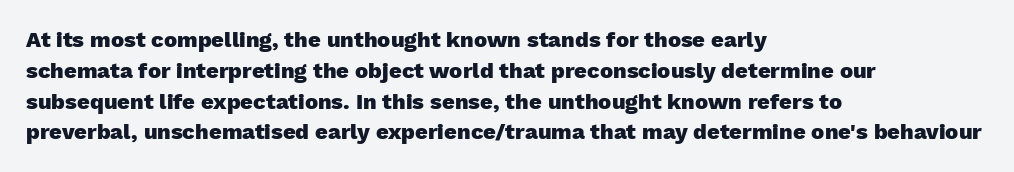
No italicization has been applied; the sample stays upright. The line-height multiplier appears to be the usual default. The face used here has the dense, thick strokes of a bold. Clear beneath every line of the passage. Each word holds together tightly as a unit, with standard inter-letter gaps. The typesetter chose a ragged-right arrangement here.
